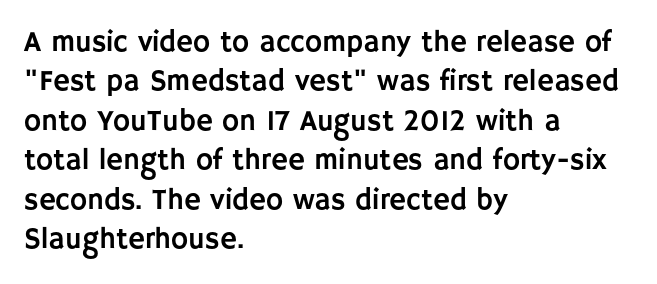
{"serif": "no", "italic": "no", "width": "normal", "stroke_contrast": "low", "x_height": "large", "monospaced": "no", "underline": "no", "align": "left", "line_spacing": "normal", "line_spacing_ratio": 1.36, "letter_spacing": "normal", "letter_spacing_em": 0.0, "glyph_px": 29}
